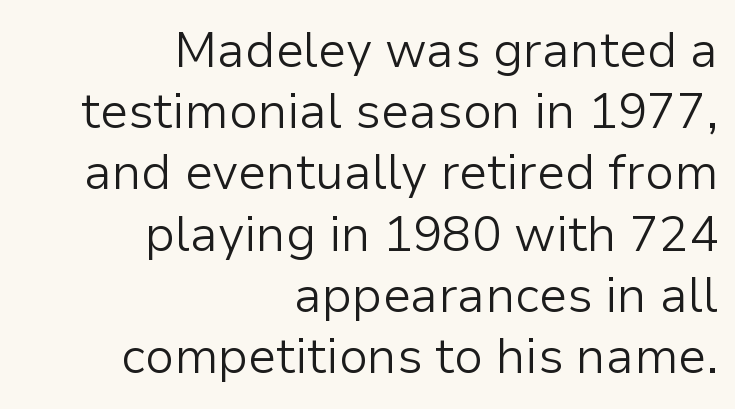
The image shows 49 px light sans-serif type, upright; set right-aligned, normal line spacing (1.25x), normal letter spacing, not underlined; low stroke contrast and a medium x-height.
